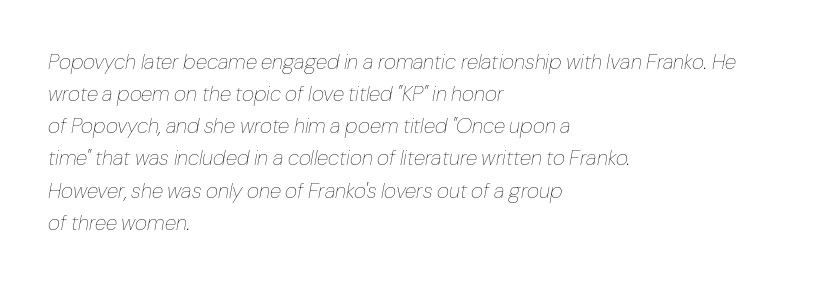
Horizontally, the lines are justified to the leading edge only. Descenders hang freely into open space. Unbolded letterforms with no extra heft. A typesetter would call this leading conventional body-copy spacing. The rendering keeps characters at their native spacing. The axis of the letterforms is tilted away from vertical.
